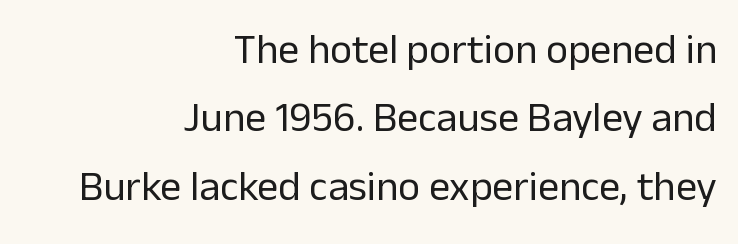
The image shows 42 px regular-weight sans-serif type, upright; set right-aligned, normal line spacing (1.63x), normal letter spacing, not underlined; low stroke contrast and a medium x-height.
